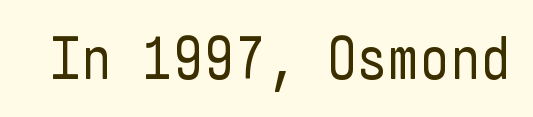
The characters are drawn with everyday or finer stroke widths. Nope, no serifs anywhere on these letters. When letters stand straight like this, we call the style roman or upright. Is the letter spacing exaggerated? No — it looks like the ordinary default. Clear beneath every line of the passage.
